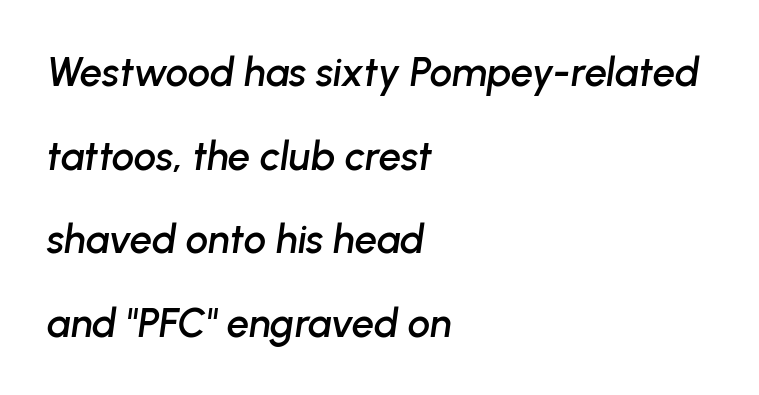
{"italic": "yes", "lean": "right", "slant_degrees": 8, "width": "normal", "stroke_contrast": "low", "x_height": "medium", "monospaced": "no", "underline": "no", "align": "left", "line_spacing": "loose", "line_spacing_ratio": 2.09, "letter_spacing": "normal", "letter_spacing_em": 0.0, "glyph_px": 40}
